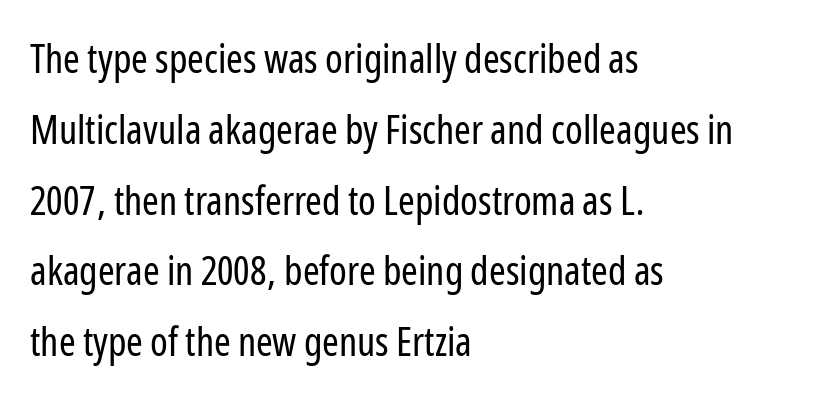
The image shows 40 px regular-weight, condensed sans-serif type, upright; set left-aligned, line spacing 1.77x, normal letter spacing, not underlined; low stroke contrast and a medium x-height.
